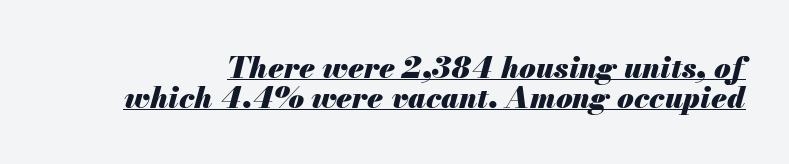
Q: Is the text bold? A: Yes.
Q: Is the text italic (slanted)? A: Yes, it leans right by about 13 degrees.
Q: Is the text underlined? A: Yes.
Q: Is the spacing between letters normal or unusually wide? A: Normal.
Q: Is the spacing between lines tight, normal or loose? A: Tight.
Q: Width (condensed, normal, or wide)? A: Normal.
Q: Stroke contrast? A: Medium.
Q: x-height? A: Small.
Q: Monospaced? A: No.
